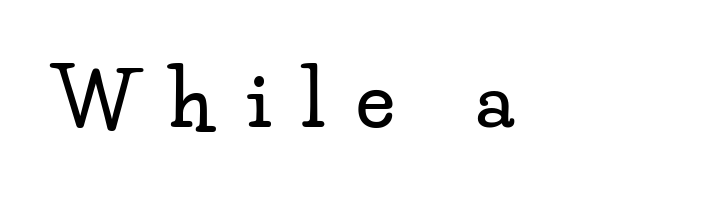
{"serif": "yes", "italic": "no", "width": "wide", "stroke_contrast": "low", "x_height": "small", "monospaced": "no", "underline": "no", "letter_spacing": "wide", "letter_spacing_em": 0.42, "glyph_px": 77}
